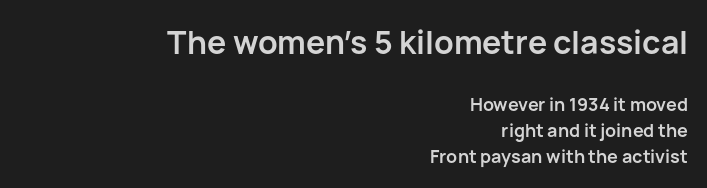
Q: Is the text bold? A: Yes.
Q: Is the text italic (slanted)? A: No, it is upright.
Q: Is the typeface a serif or a sans-serif typeface? A: Sans-serif.
Q: Is the text underlined? A: No.
Q: How is the paragraph aligned? A: Right-aligned.
Q: Is the spacing between letters normal or unusually wide? A: Normal.
Q: Is the spacing between lines tight, normal or loose? A: Normal.
Q: Which block of text is set in a larger size, the first (top) or the second (bottom)? A: The first (top) one.
Q: Width (condensed, normal, or wide)? A: Normal.
Q: Stroke contrast? A: Low.
Q: x-height? A: Medium.
Q: Monospaced? A: No.
